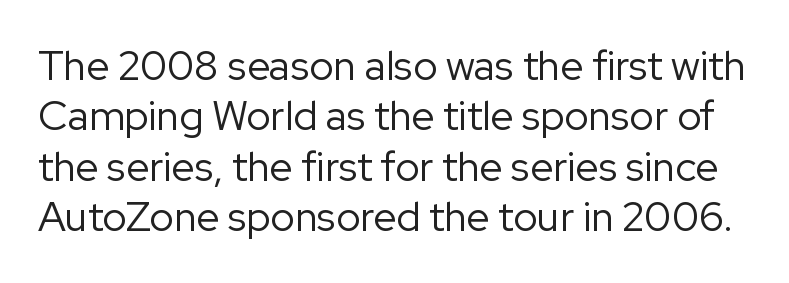
Q: Is the text bold? A: No.
Q: Is the text italic (slanted)? A: No, it is upright.
Q: Is the typeface a serif or a sans-serif typeface? A: Sans-serif.
Q: Is the text underlined? A: No.
Q: Is the spacing between letters normal or unusually wide? A: Normal.
Q: Width (condensed, normal, or wide)? A: Normal.
Q: Stroke contrast? A: Low.
Q: x-height? A: Medium.
Q: Monospaced? A: No.
